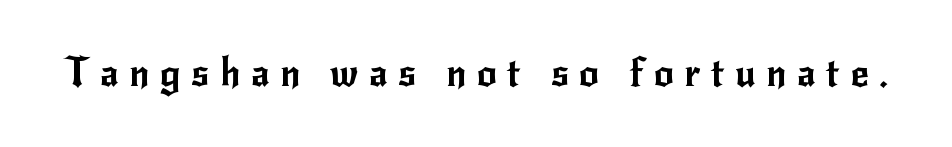
The foot of each line stays bare and open. Letterform terminals end flat and unadorned throughout the passage. You could only call the tracking loose — the letters float apart. Note the varied advance widths — an 'i' is clearly narrower than an 'm'.
